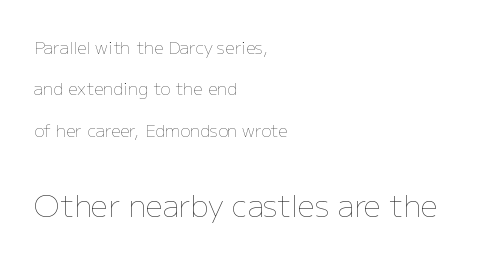
{"italic": "no", "bold": "no", "weight": "thin", "width": "normal", "stroke_contrast": "low", "x_height": "medium", "monospaced": "no", "underline": "no", "align": "left", "line_spacing": "loose", "line_spacing_ratio": 2.43, "letter_spacing": "normal", "letter_spacing_em": 0.0, "larger_block": "second", "size_ratio": 1.76, "glyph_px": 30}
